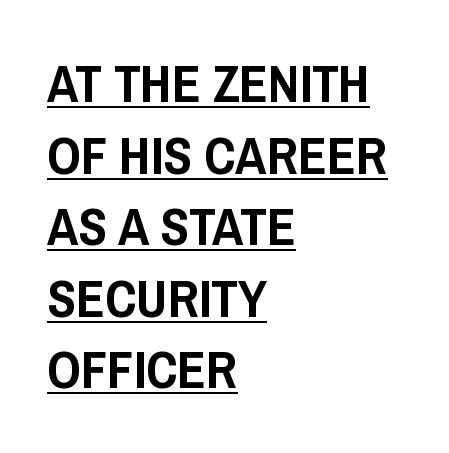
{"serif": "no", "italic": "no", "width": "condensed", "stroke_contrast": "low", "x_height": "large", "monospaced": "no", "underline": "yes", "align": "left", "line_spacing": "normal", "line_spacing_ratio": 1.35, "letter_spacing": "normal", "letter_spacing_em": 0.0, "glyph_px": 53}
